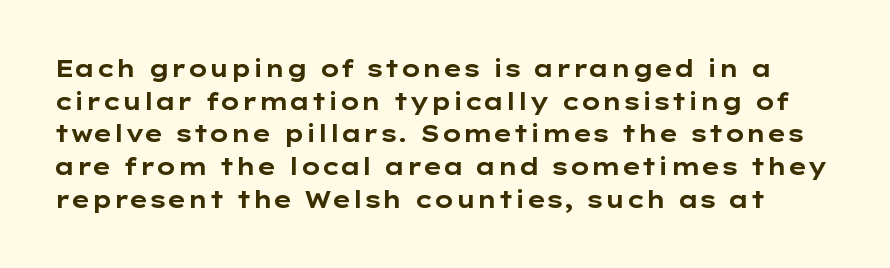
The image shows 23 px bold type, upright; set normal line spacing (1.42x), normal letter spacing, not underlined.
